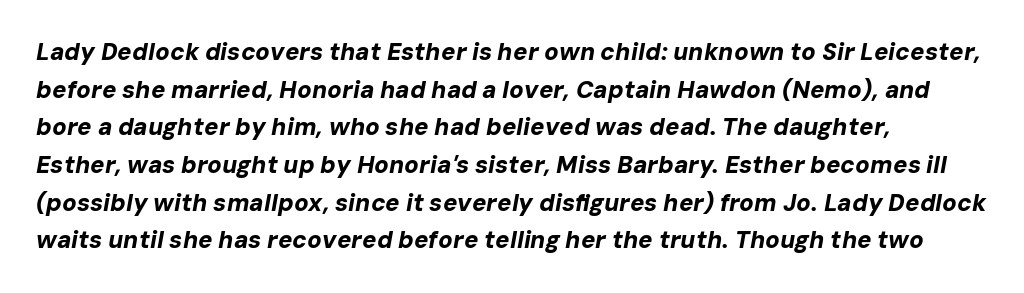
Q: Is the text bold? A: Yes.
Q: Is the text italic (slanted)? A: Yes, it leans right by about 10 degrees.
Q: Is the text underlined? A: No.
Q: How is the paragraph aligned? A: Left-aligned.
Q: Is the spacing between letters normal or unusually wide? A: Normal.
Q: Is the spacing between lines tight, normal or loose? A: Normal.
